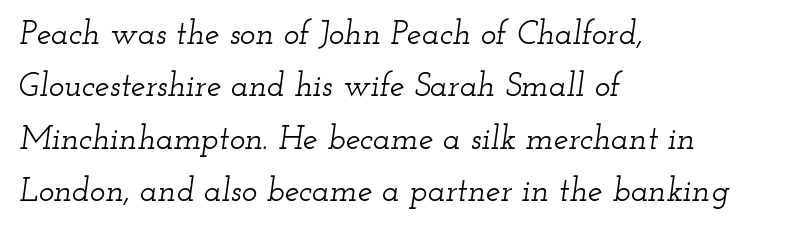
The image shows 33 px wide serif type, italic (leaning right); set left-aligned, normal line spacing (1.59x), normal letter spacing, not underlined; low stroke contrast and a small x-height.
